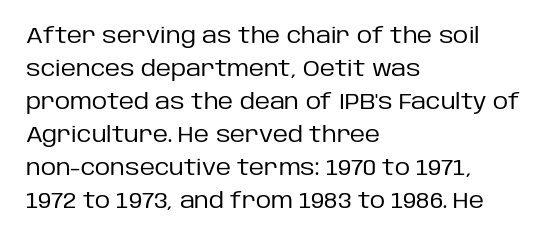
No italicization has been applied; the sample stays upright. This rendering features lettering with no underline. Summary of weight: not heavy and not bold. The typesetter chose a ragged-right arrangement here. The vertical gap from one line to the next is medium.
